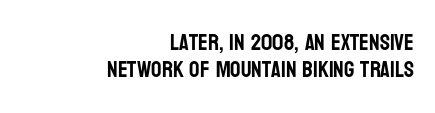
Q: Is the text italic (slanted)? A: No, it is upright.
Q: Is the text underlined? A: No.
Q: How is the paragraph aligned? A: Right-aligned.
Q: Is the spacing between letters normal or unusually wide? A: Normal.
